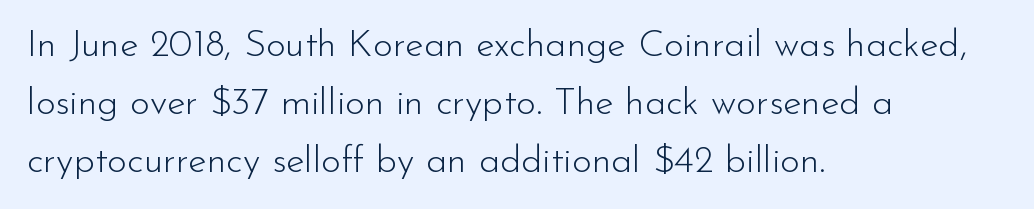
Q: Is the text bold? A: No.
Q: Is the text italic (slanted)? A: No, it is upright.
Q: Is the typeface a serif or a sans-serif typeface? A: Sans-serif.
Q: Is the text underlined? A: No.
Q: How is the paragraph aligned? A: Left-aligned.
Q: Is the spacing between letters normal or unusually wide? A: Normal.
Q: Is the spacing between lines tight, normal or loose? A: Normal.
Q: Width (condensed, normal, or wide)? A: Normal.
Q: Stroke contrast? A: Low.
Q: x-height? A: Small.
Q: Monospaced? A: No.
